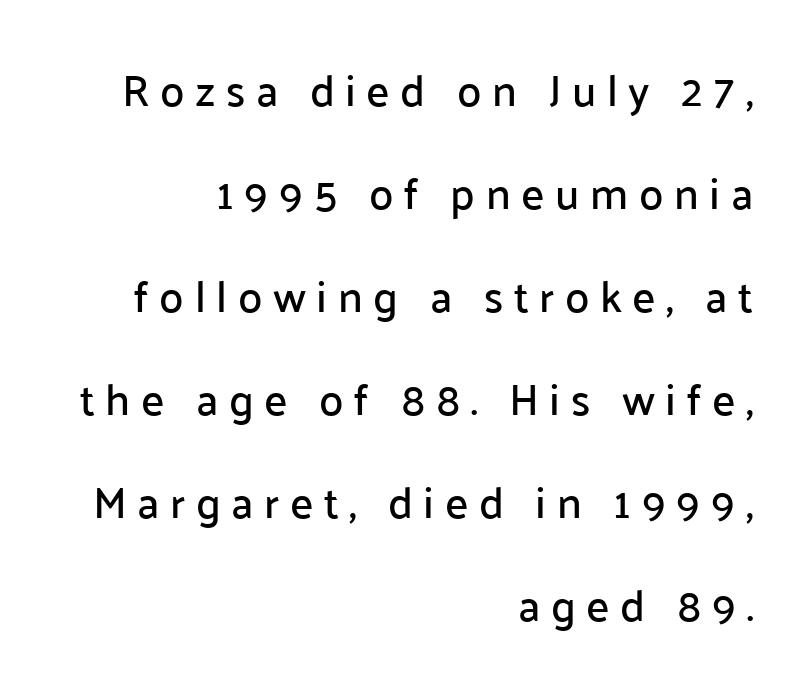
Each letter's strokes conclude bluntly, with no projecting serifs. Rule under the text: the space is simply empty. Line ends are locked; line starts wander. Unlike italic type, these characters show no tilt at all. You could fit nearly another row in the gap between these rows. These lines are rendered in a variable-pitch font.
